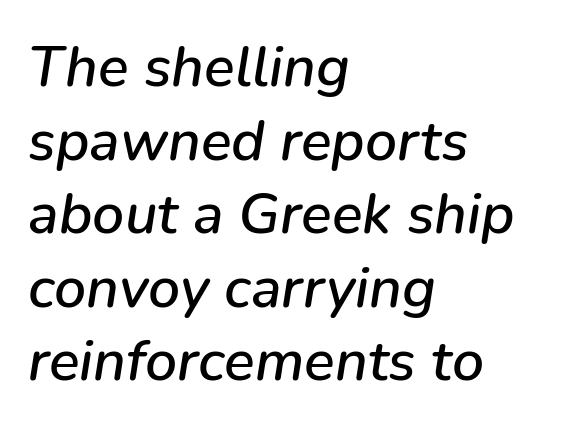
Q: Is the text italic (slanted)? A: Yes, it leans right by about 9 degrees.
Q: Is the text underlined? A: No.
Q: How is the paragraph aligned? A: Left-aligned.
Q: Is the spacing between letters normal or unusually wide? A: Normal.
Q: Is the spacing between lines tight, normal or loose? A: Normal.
Q: Width (condensed, normal, or wide)? A: Normal.
Q: Stroke contrast? A: Low.
Q: x-height? A: Medium.
Q: Monospaced? A: No.
